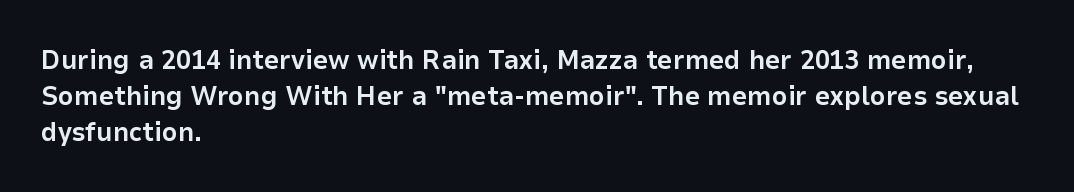
Q: Is the text bold? A: Yes.
Q: Is the text italic (slanted)? A: No, it is upright.
Q: Is the text underlined? A: No.
Q: How is the paragraph aligned? A: Left-aligned.
Q: Is the spacing between letters normal or unusually wide? A: Normal.
Q: Is the spacing between lines tight, normal or loose? A: Normal.
